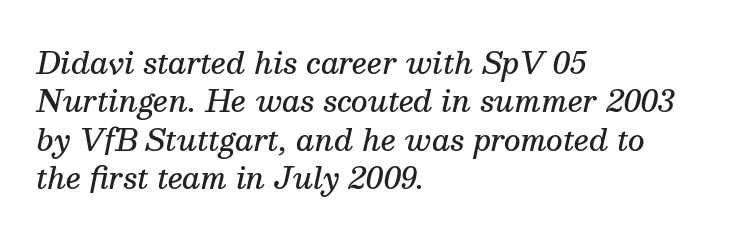
{"serif": "yes", "italic": "yes", "lean": "right", "slant_degrees": 13, "bold": "semi", "weight": "semibold", "width": "normal", "stroke_contrast": "medium", "x_height": "medium", "monospaced": "no", "underline": "no", "align": "left", "line_spacing": "normal", "line_spacing_ratio": 1.32, "letter_spacing": "normal", "letter_spacing_em": 0.0, "glyph_px": 29}
